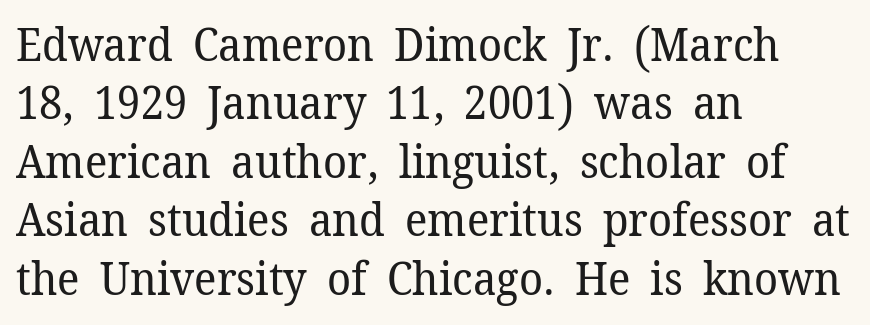
The image shows 45 px regular-weight serif type, upright; set left-aligned, normal line spacing (1.3x), normal letter spacing, not underlined; low stroke contrast and a medium x-height.
